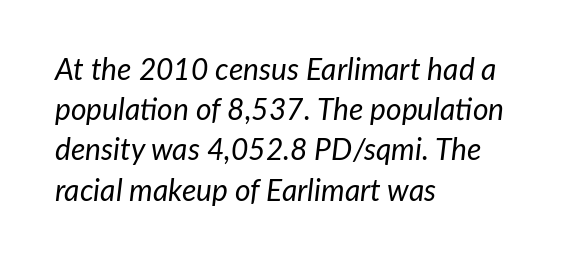
{"italic": "yes", "lean": "right", "slant_degrees": 7, "bold": "no", "weight": "regular", "width": "normal", "stroke_contrast": "low", "x_height": "medium", "monospaced": "no", "underline": "no", "align": "left", "line_spacing": "normal", "line_spacing_ratio": 1.34, "letter_spacing": "normal", "letter_spacing_em": 0.0, "glyph_px": 30}
